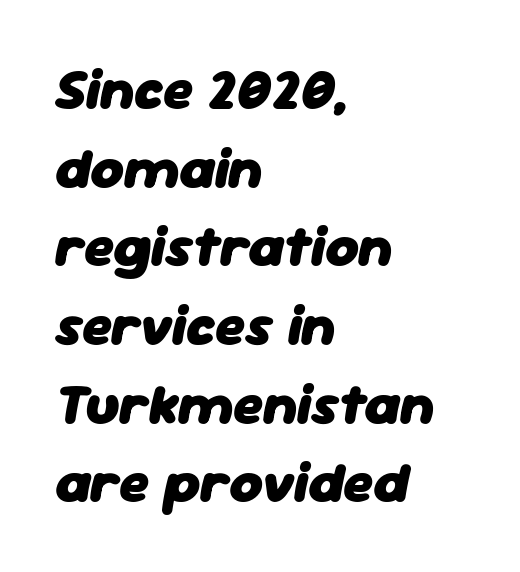
{"italic": "yes", "lean": "right", "slant_degrees": 11, "bold": "yes", "weight": "heavy", "width": "normal", "stroke_contrast": "low", "x_height": "medium", "monospaced": "no", "underline": "no", "align": "left", "line_spacing": "normal", "line_spacing_ratio": 1.38, "letter_spacing": "normal", "letter_spacing_em": 0.0, "glyph_px": 57}
